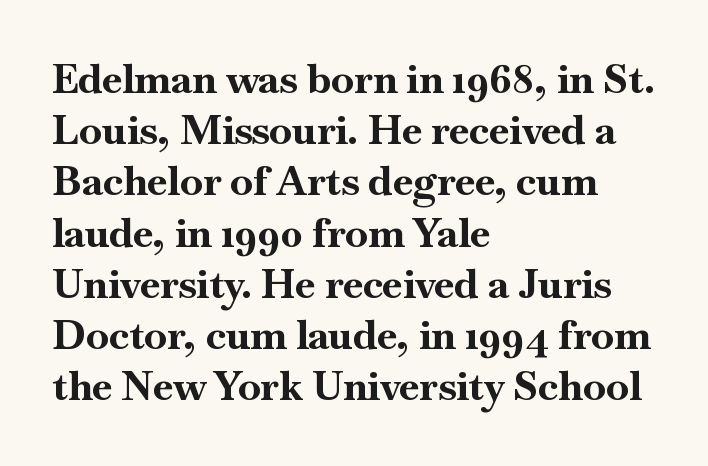
Q: Is the text bold? A: Yes.
Q: Is the text italic (slanted)? A: No, it is upright.
Q: Is the typeface a serif or a sans-serif typeface? A: Serif.
Q: Is the text underlined? A: No.
Q: How is the paragraph aligned? A: Left-aligned.
Q: Is the spacing between letters normal or unusually wide? A: Normal.
Q: Is the spacing between lines tight, normal or loose? A: Normal.
Q: Width (condensed, normal, or wide)? A: Normal.
Q: Stroke contrast? A: High.
Q: x-height? A: Small.
Q: Monospaced? A: No.
